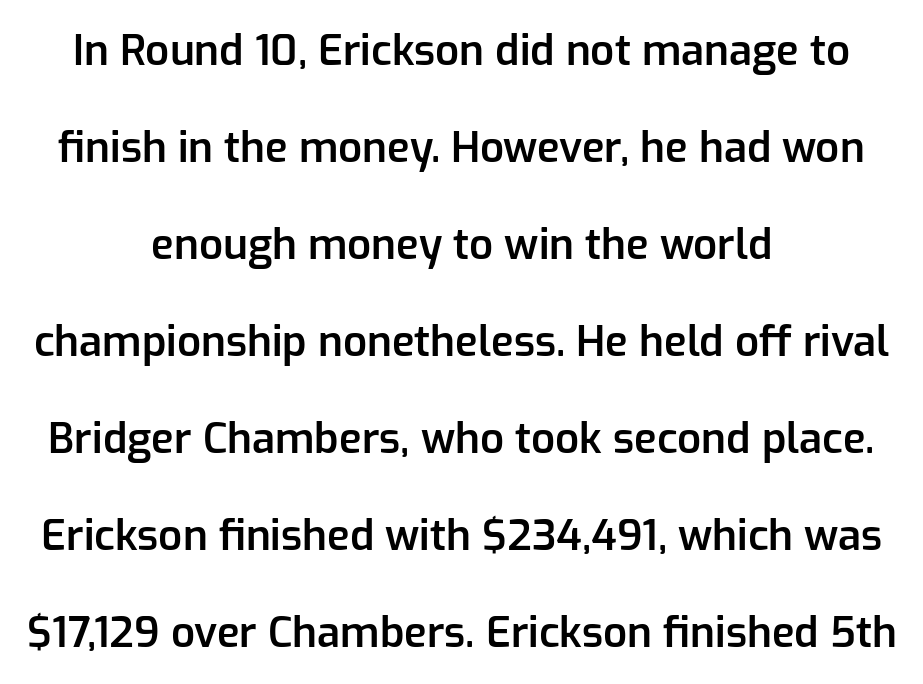
The image shows 42 px semibold sans-serif type, upright; set centered, loose line spacing (2.31x), normal letter spacing, not underlined; low stroke contrast and a medium x-height.
